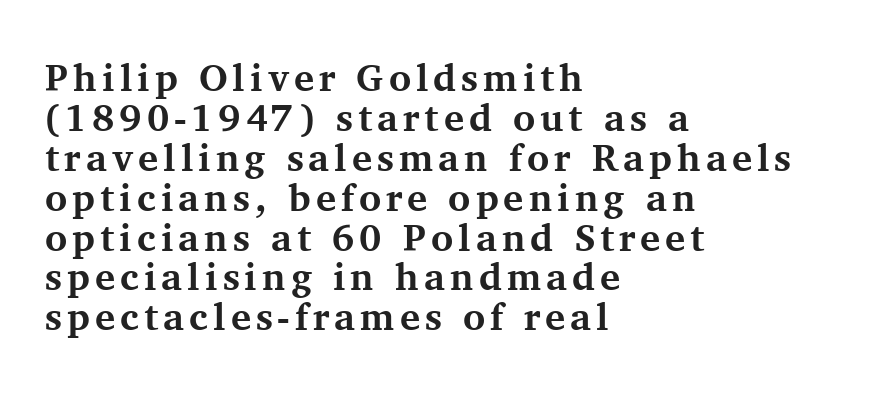
Q: Is the text bold? A: Yes.
Q: Is the text italic (slanted)? A: No, it is upright.
Q: Is the typeface a serif or a sans-serif typeface? A: Serif.
Q: Is the text underlined? A: No.
Q: How is the paragraph aligned? A: Left-aligned.
Q: Is the spacing between lines tight, normal or loose? A: Tight.
Q: Width (condensed, normal, or wide)? A: Normal.
Q: Stroke contrast? A: Medium.
Q: x-height? A: Medium.
Q: Monospaced? A: No.
